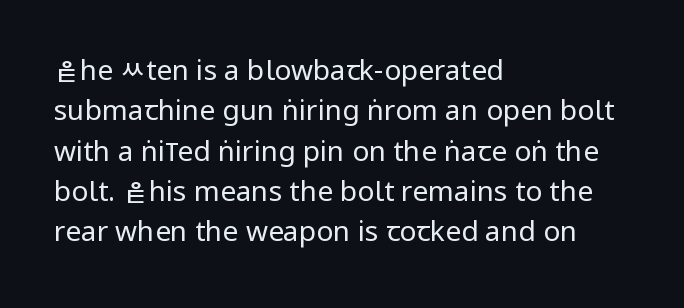
The type is set solid horizontally, with unmodified tracking. The strokes are not fattened; the text isn't bold. Horizontal alignment here is leftward, the default for most running prose. Each row of text sits above clean, open space.
